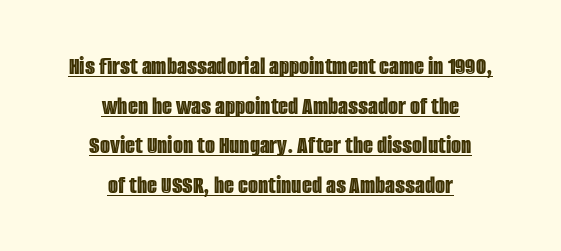
{"italic": "no", "underline": "yes", "align": "center", "line_spacing": "normal", "line_spacing_ratio": 1.52, "letter_spacing": "normal", "letter_spacing_em": 0.0, "glyph_px": 26}
